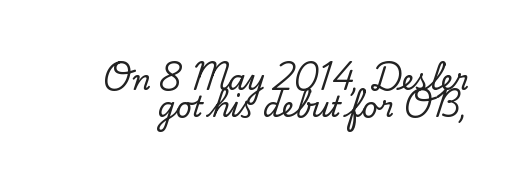
Q: Is the text italic (slanted)? A: Yes.
Q: Is the typeface a serif or a sans-serif typeface? A: Serif.
Q: Is the text underlined? A: No.
Q: Is the spacing between letters normal or unusually wide? A: Normal.
Q: Is the spacing between lines tight, normal or loose? A: Tight.
Q: Width (condensed, normal, or wide)? A: Normal.
Q: Stroke contrast? A: Low.
Q: x-height? A: Small.
Q: Monospaced? A: No.
